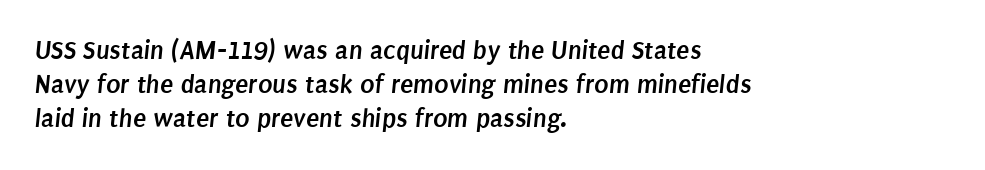
The gap between lines stays unmarked. Is the block centered? No — it sits flush against the left margin. Between one letter and the next there's only the usual sliver of space. The passage shown stacks its lines at a standard gap.
